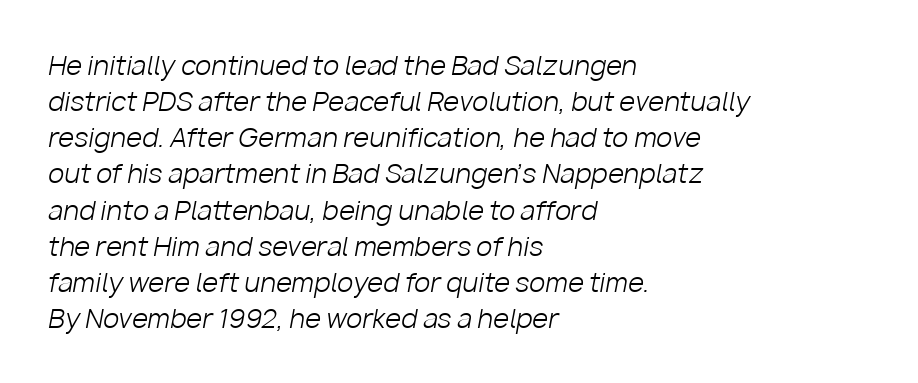
Leading matches the norm, producing a regular column. An italicized treatment has been applied to the whole sample. This sample uses plain, unmodified letter spacing. The ragged edge is on the right, which tells us the setting is flush left.
